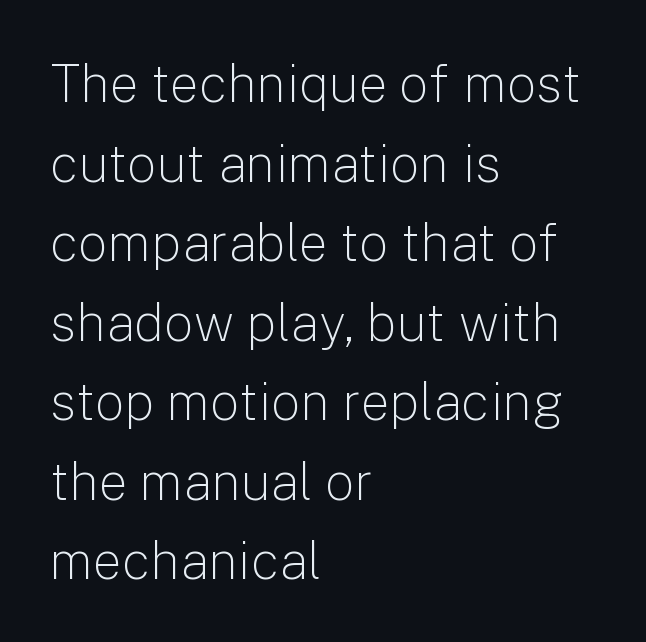
{"serif": "no", "italic": "no", "bold": "no", "weight": "light", "width": "normal", "stroke_contrast": "low", "x_height": "medium", "monospaced": "no", "underline": "no", "align": "left", "line_spacing": "normal", "line_spacing_ratio": 1.53, "letter_spacing": "normal", "letter_spacing_em": 0.0, "glyph_px": 52}
